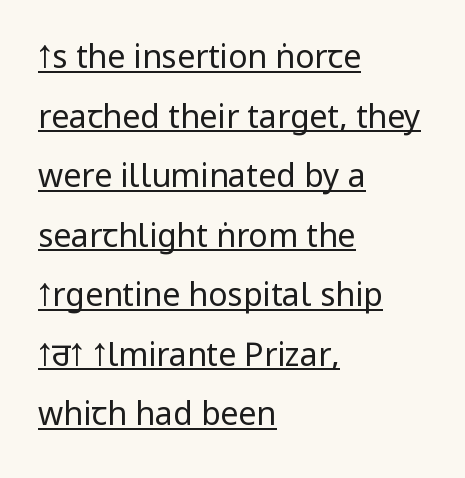
Notice how the stems are strictly vertical — no italics here. Note the varied advance widths — an 'i' is clearly narrower than an 'm'. Quick note: underline on. The strokes are not fattened; the text isn't bold. Stroke terminals: plain, sans-serif. Is the block centered? No — it sits flush against the left margin.
